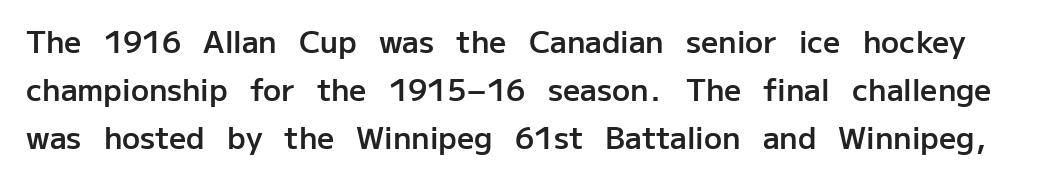
Summary of weight: moderately heavy, a semibold. Is this a fixed-width face? No — the glyphs have proportional, varying widths. No italicization has been applied; the sample stays upright. The letters carry no serifs — their stems end cleanly without finishing strokes. The space directly below the letters is spotless.
